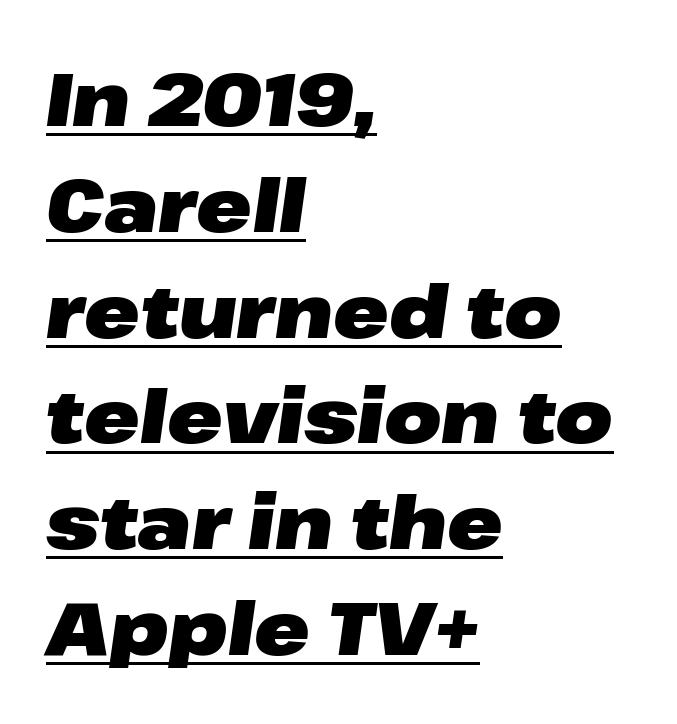
The image shows 74 px heavy, wide type, italic (leaning right); set left-aligned, normal line spacing (1.43x), normal letter spacing, underlined; low stroke contrast and a medium x-height.
